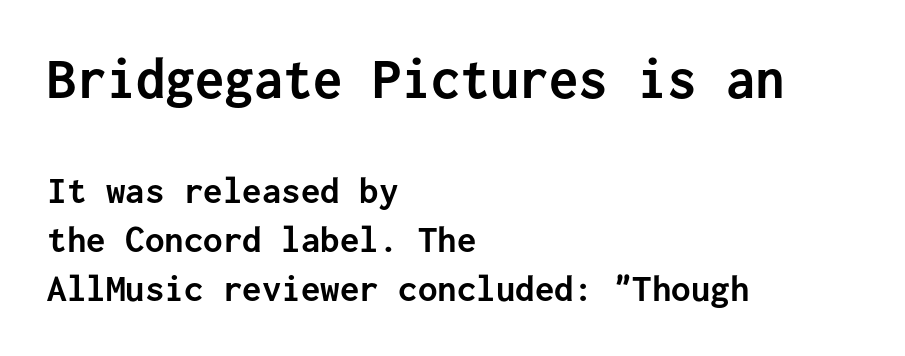
{"serif": "no", "italic": "no", "bold": "yes", "weight": "semibold", "width": "normal", "stroke_contrast": "low", "x_height": "medium", "monospaced": "yes", "underline": "no", "align": "left", "line_spacing": "normal", "line_spacing_ratio": 1.26, "letter_spacing": "normal", "letter_spacing_em": 0.0, "larger_block": "first", "size_ratio": 1.51, "glyph_px": 59}
